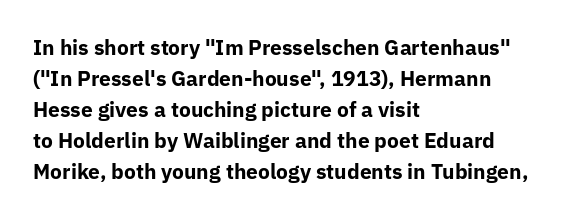
Q: Is the text bold? A: Yes.
Q: Is the text italic (slanted)? A: No, it is upright.
Q: Is the text underlined? A: No.
Q: How is the paragraph aligned? A: Left-aligned.
Q: Is the spacing between letters normal or unusually wide? A: Normal.
Q: Is the spacing between lines tight, normal or loose? A: Normal.
